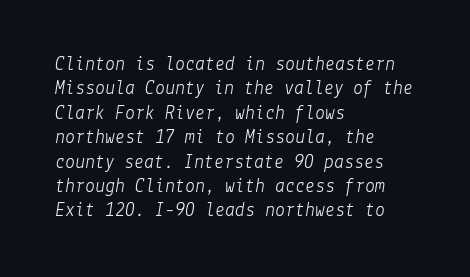
Q: Is the text bold? A: No.
Q: Is the text italic (slanted)? A: Yes, it leans right by about 9 degrees.
Q: Is the text underlined? A: No.
Q: How is the paragraph aligned? A: Left-aligned.
Q: Is the spacing between letters normal or unusually wide? A: Normal.
